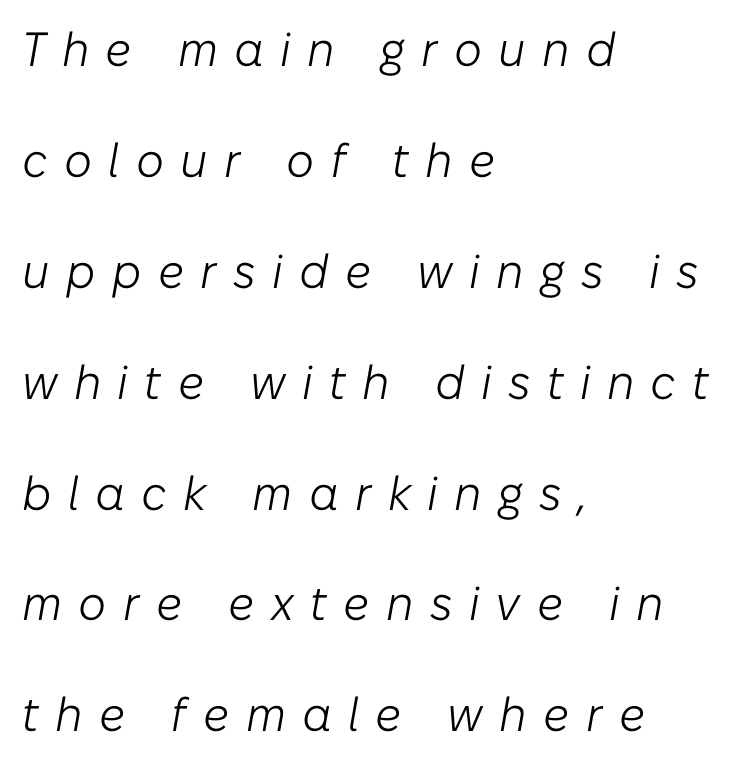
Q: Is the text bold? A: No.
Q: Is the text italic (slanted)? A: Yes, it leans right by about 10 degrees.
Q: Is the text underlined? A: No.
Q: How is the paragraph aligned? A: Left-aligned.
Q: Is the spacing between letters normal or unusually wide? A: Unusually wide.
Q: Is the spacing between lines tight, normal or loose? A: Loose.
Q: Width (condensed, normal, or wide)? A: Normal.
Q: Stroke contrast? A: Low.
Q: x-height? A: Medium.
Q: Monospaced? A: No.
